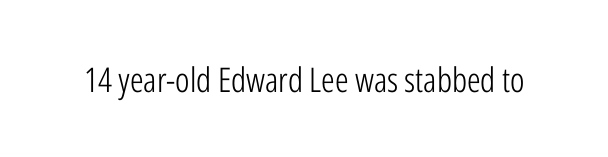
{"serif": "no", "italic": "no", "bold": "no", "weight": "light", "width": "condensed", "stroke_contrast": "low", "x_height": "medium", "monospaced": "no", "underline": "no", "letter_spacing": "normal", "letter_spacing_em": 0.0, "glyph_px": 34}
